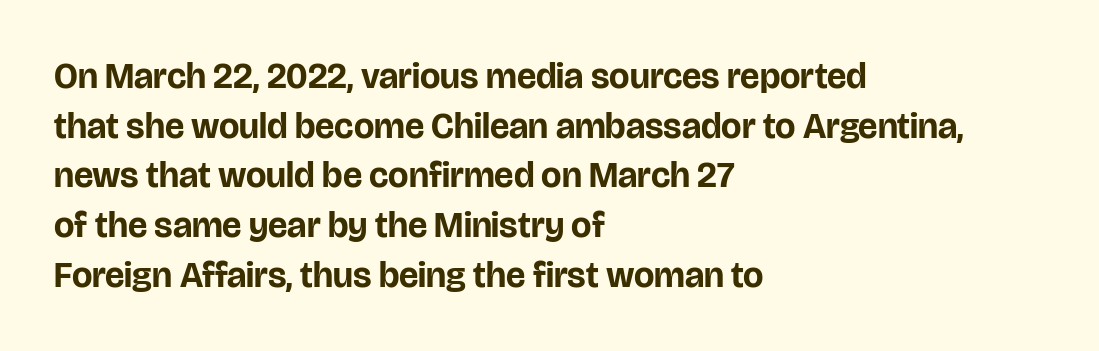
The image shows 36 px bold sans-serif type, upright; set left-aligned, normal line spacing (1.38x), normal letter spacing, not underlined; low stroke contrast and a large x-height.
